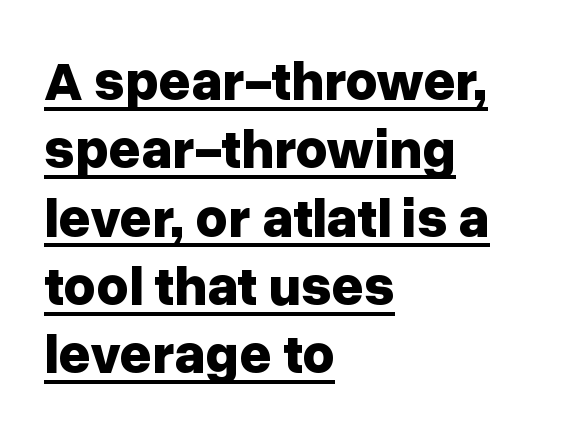
Notice how a bar underscores the lettering throughout. You could not count columns in this text — the font is proportionally spaced. The letters sit at their default tracking, neither squeezed nor spread. What weight is shown? A full bold with thick strokes. Caption: multi-line text, flush left, ragged right. The rendering shows plain stroke endings on the letterforms — a sans-serif design.
